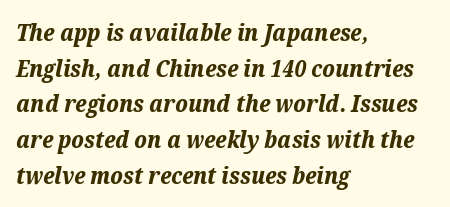
{"italic": "yes", "lean": "right", "slant_degrees": 12, "bold": "yes", "underline": "no", "align": "left", "line_spacing": "normal", "line_spacing_ratio": 1.55, "letter_spacing": "normal", "letter_spacing_em": 0.0, "glyph_px": 23}
